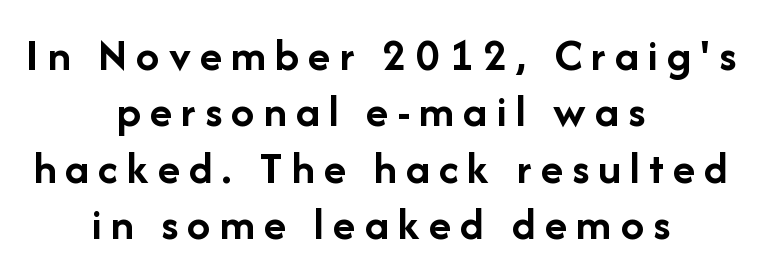
{"serif": "no", "italic": "no", "bold": "yes", "weight": "semibold", "width": "normal", "stroke_contrast": "low", "x_height": "medium", "monospaced": "no", "underline": "no", "align": "center", "line_spacing_ratio": 1.2, "glyph_px": 47}
